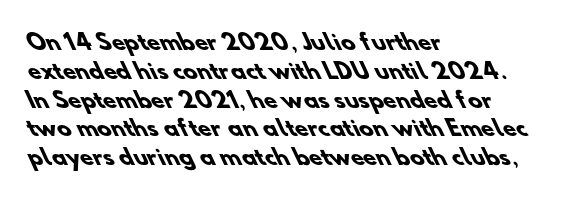
{"bold": "yes", "underline": "no", "align": "left", "line_spacing": "normal", "line_spacing_ratio": 1.37, "letter_spacing": "normal", "letter_spacing_em": 0.0, "glyph_px": 21}
